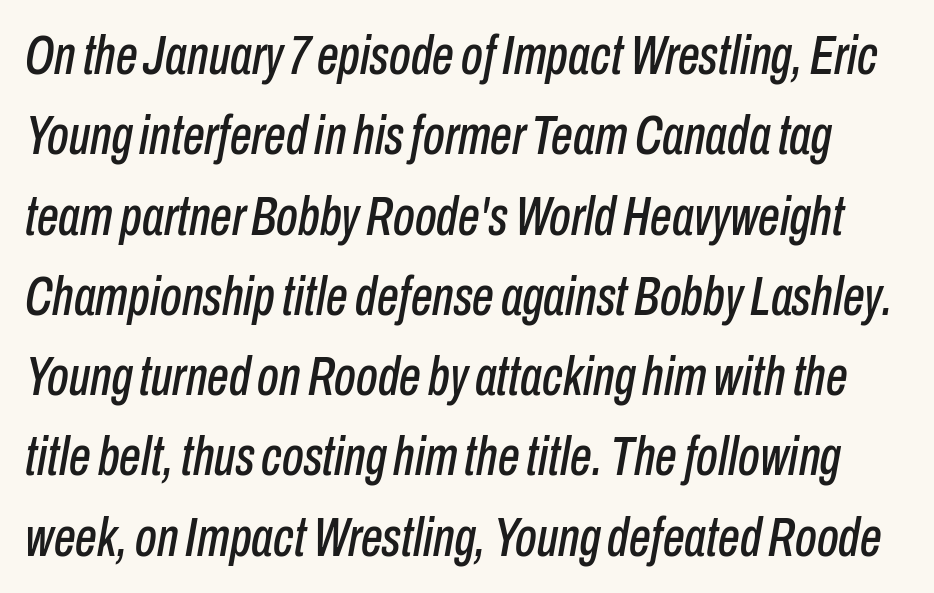
Q: Is the text italic (slanted)? A: Yes, it leans right by about 10 degrees.
Q: Is the text underlined? A: No.
Q: Is the spacing between letters normal or unusually wide? A: Normal.
Q: Is the spacing between lines tight, normal or loose? A: Normal.
Q: Width (condensed, normal, or wide)? A: Condensed.
Q: Stroke contrast? A: Low.
Q: x-height? A: Medium.
Q: Monospaced? A: No.
